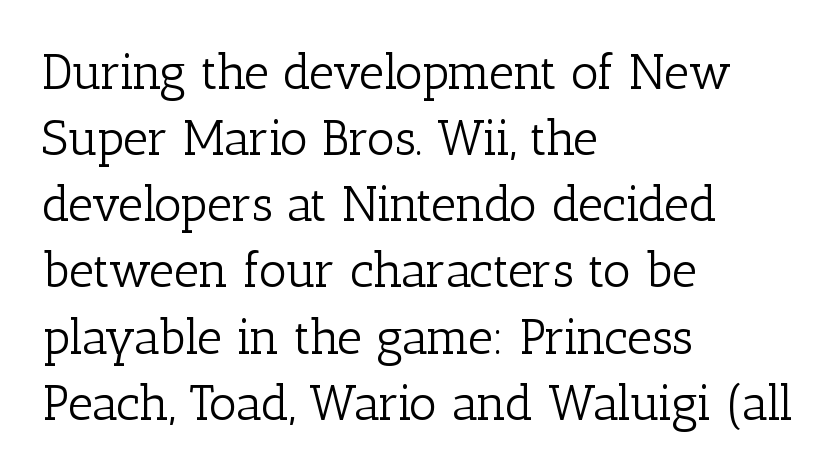
{"serif": "yes", "italic": "no", "bold": "no", "weight": "light", "width": "normal", "stroke_contrast": "low", "x_height": "medium", "monospaced": "no", "underline": "no", "align": "left", "line_spacing": "normal", "line_spacing_ratio": 1.35, "letter_spacing": "normal", "letter_spacing_em": 0.0, "glyph_px": 49}
